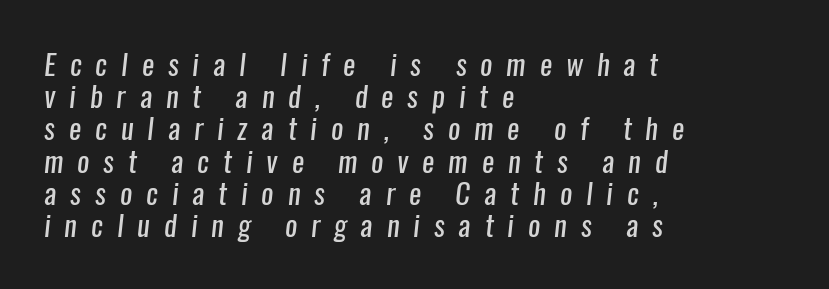
{"serif": "no", "bold": "no", "weight": "regular", "width": "condensed", "stroke_contrast": "low", "x_height": "medium", "monospaced": "no", "underline": "no", "align": "left", "line_spacing": "tight", "line_spacing_ratio": 1.11, "letter_spacing": "wide", "letter_spacing_em": 0.48, "glyph_px": 29}
